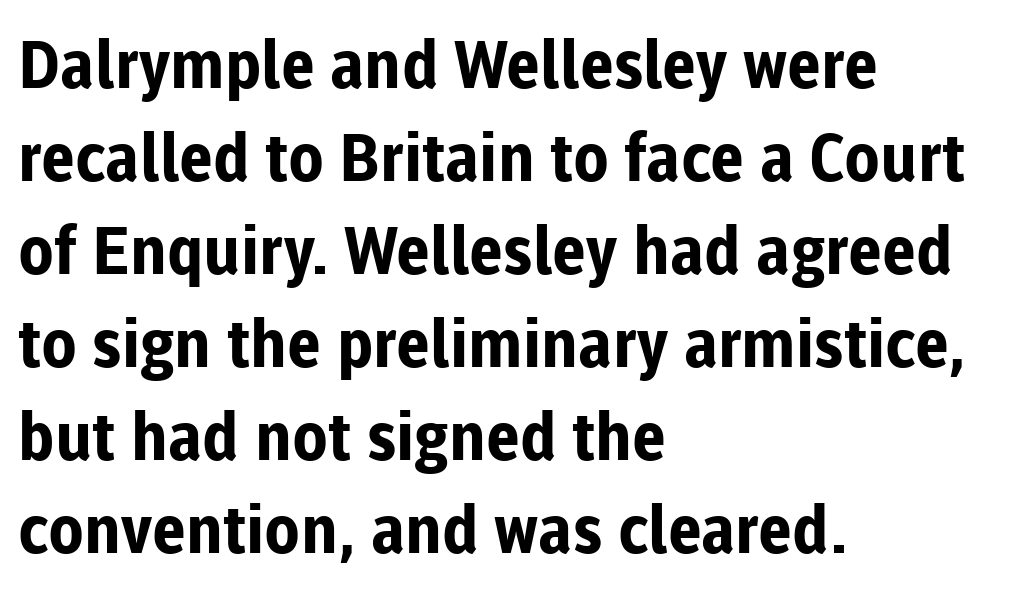
A sans-serif font was chosen for this passage. Posture: upright roman. Every letter is thick-stroked: bold, no question. Here the designer chose a conventional face with non-uniform glyph widths. Check under the words: just untouched page. Line starts are locked; line ends wander.
